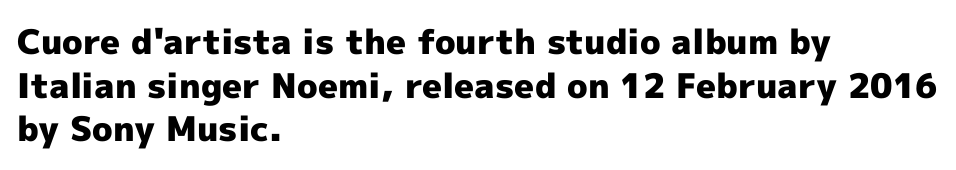
The image shows 34 px heavy sans-serif type, upright; set left-aligned, normal line spacing (1.28x), normal letter spacing, not underlined; a medium x-height.
